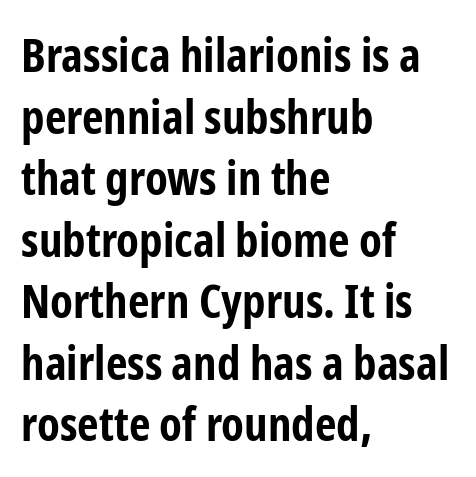
Q: Is the text bold? A: Yes.
Q: Is the text italic (slanted)? A: No, it is upright.
Q: Is the typeface a serif or a sans-serif typeface? A: Sans-serif.
Q: Is the text underlined? A: No.
Q: How is the paragraph aligned? A: Left-aligned.
Q: Is the spacing between letters normal or unusually wide? A: Normal.
Q: Is the spacing between lines tight, normal or loose? A: Normal.
Q: Width (condensed, normal, or wide)? A: Condensed.
Q: Stroke contrast? A: Low.
Q: x-height? A: Medium.
Q: Monospaced? A: No.
